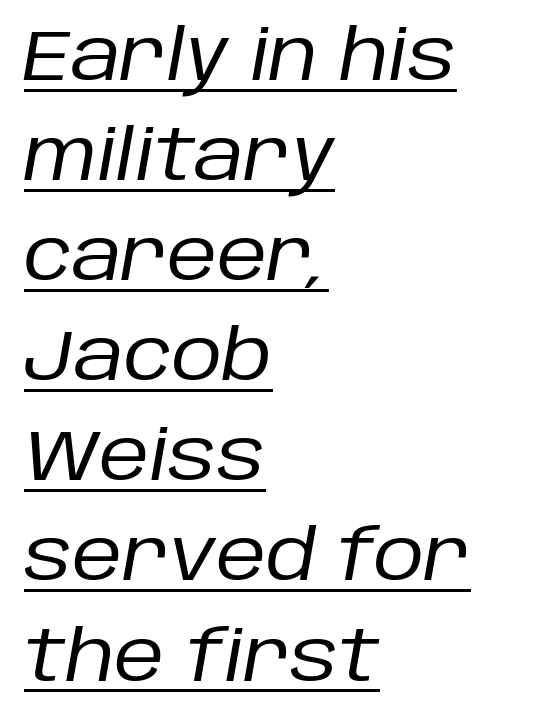
Q: Is the text bold? A: No.
Q: Is the text italic (slanted)? A: Yes, it leans right by about 10 degrees.
Q: Is the text underlined? A: Yes.
Q: How is the paragraph aligned? A: Left-aligned.
Q: Is the spacing between letters normal or unusually wide? A: Normal.
Q: Is the spacing between lines tight, normal or loose? A: Normal.
Q: Width (condensed, normal, or wide)? A: Normal.
Q: Stroke contrast? A: Low.
Q: x-height? A: Large.
Q: Monospaced? A: No.
